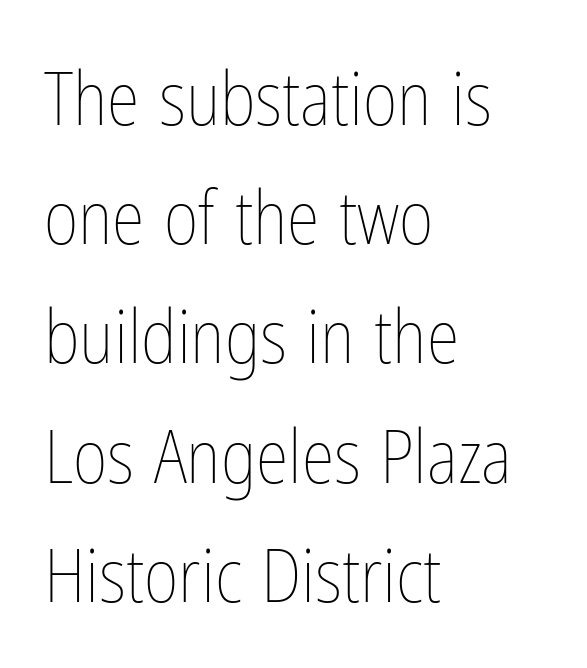
The image shows 75 px thin, condensed type, upright; set left-aligned, normal line spacing (1.59x), normal letter spacing, not underlined; low stroke contrast and a medium x-height.
